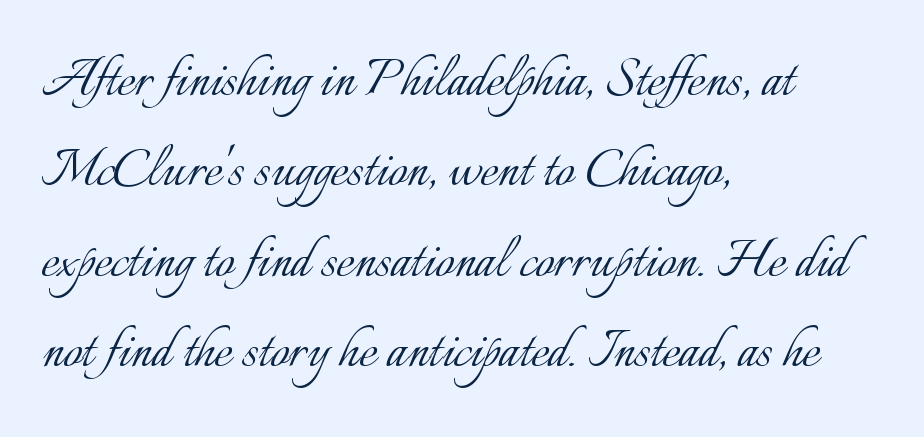
{"bold": "no", "weight": "light", "width": "normal", "stroke_contrast": "low", "x_height": "small", "monospaced": "no", "underline": "no", "align": "left", "line_spacing": "normal", "line_spacing_ratio": 1.37, "letter_spacing": "normal", "letter_spacing_em": 0.0, "glyph_px": 66}
